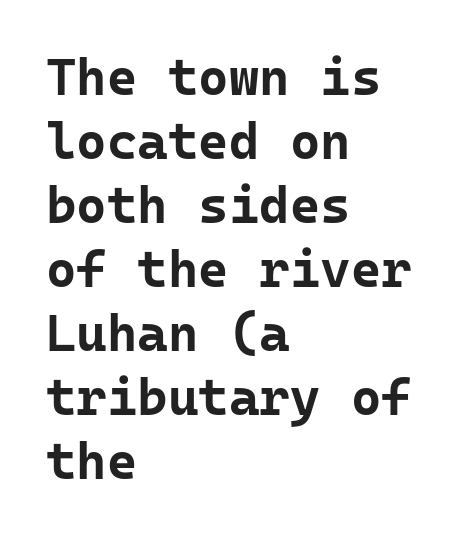
The image shows 52 px bold sans-serif type, upright, monospaced; set left-aligned, line spacing 1.23x, normal letter spacing, not underlined; low stroke contrast and a medium x-height.
